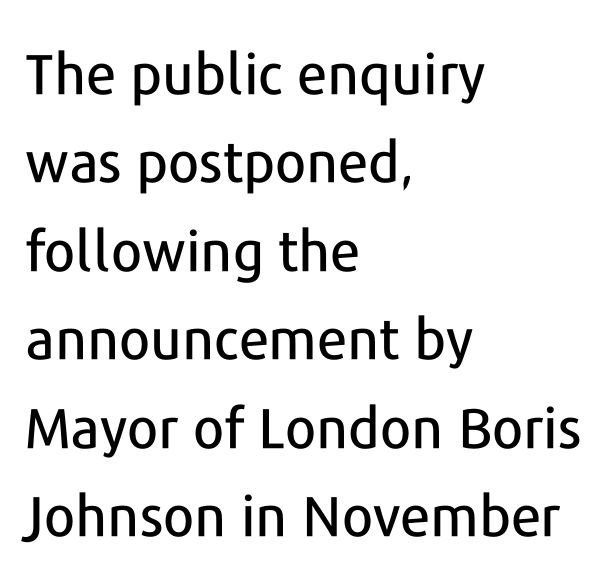
The image shows 56 px sans-serif type, upright; set left-aligned, normal line spacing (1.58x), normal letter spacing, not underlined; low stroke contrast and a medium x-height.
